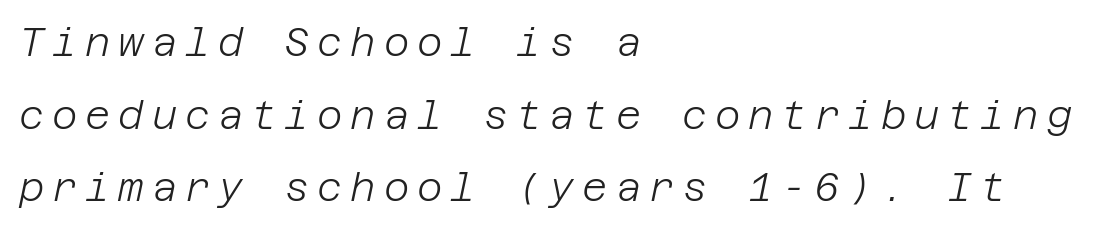
The image shows 39 px light type, italic (leaning right); set left-aligned, line spacing 1.86x, unusually wide letter spacing (+0.2 em), not underlined; low stroke contrast and a large x-height.
